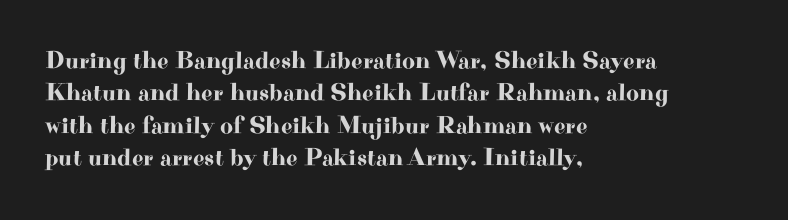
The image shows 25 px text type, upright; set left-aligned, normal line spacing (1.3x), normal letter spacing, not underlined.
